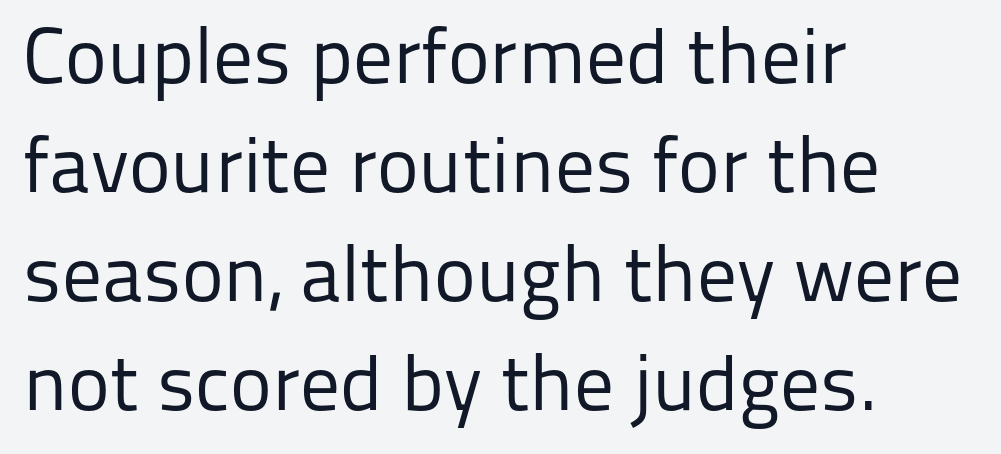
Counters stay open thanks to moderate or lighter strokes. The ragged edge is on the right, which tells us the setting is flush left. A sans-serif font was chosen for this passage. This sample uses plain, unmodified letter spacing. Every character sits straight up, as roman type does.
